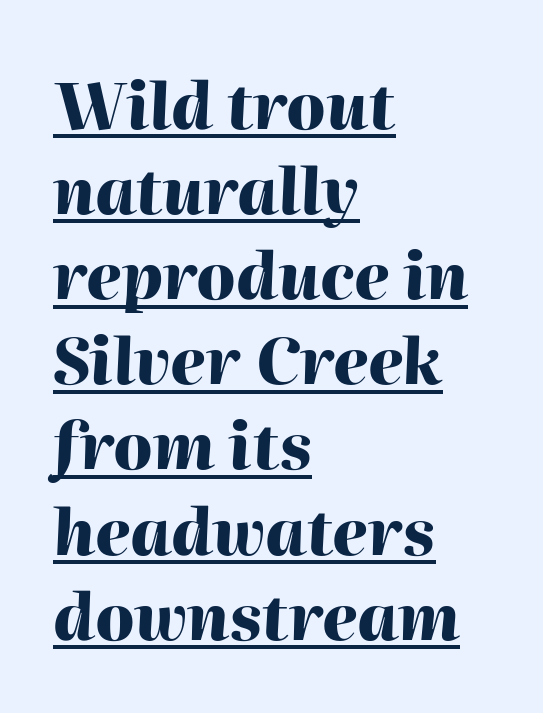
Style check: oblique. This rendering features underlined lettering. Inter-character spacing is left at the font's built-in metrics. Proportional: the letters do not fall into vertical columns.
